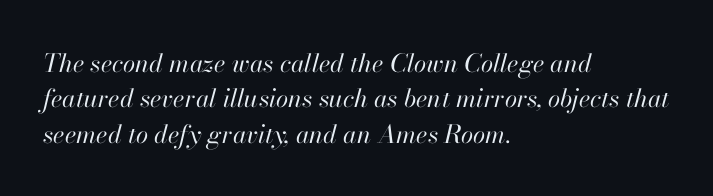
The image shows 25 px text type, italic (leaning right); set left-aligned, normal line spacing (1.42x), normal letter spacing, not underlined.
